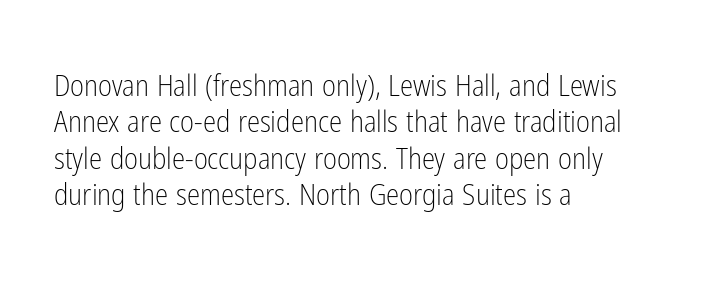
Q: Is the text bold? A: No.
Q: Is the text italic (slanted)? A: No, it is upright.
Q: Is the typeface a serif or a sans-serif typeface? A: Sans-serif.
Q: Is the text underlined? A: No.
Q: How is the paragraph aligned? A: Left-aligned.
Q: Is the spacing between letters normal or unusually wide? A: Normal.
Q: Width (condensed, normal, or wide)? A: Condensed.
Q: Stroke contrast? A: Low.
Q: x-height? A: Medium.
Q: Monospaced? A: No.
